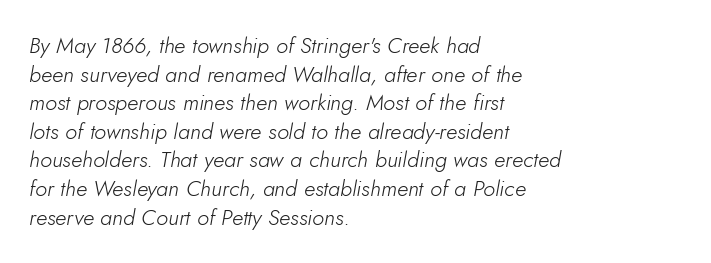
Q: Is the text bold? A: No.
Q: Is the text italic (slanted)? A: Yes, it leans right by about 5 degrees.
Q: Is the text underlined? A: No.
Q: How is the paragraph aligned? A: Left-aligned.
Q: Is the spacing between letters normal or unusually wide? A: Normal.
Q: Is the spacing between lines tight, normal or loose? A: Normal.
